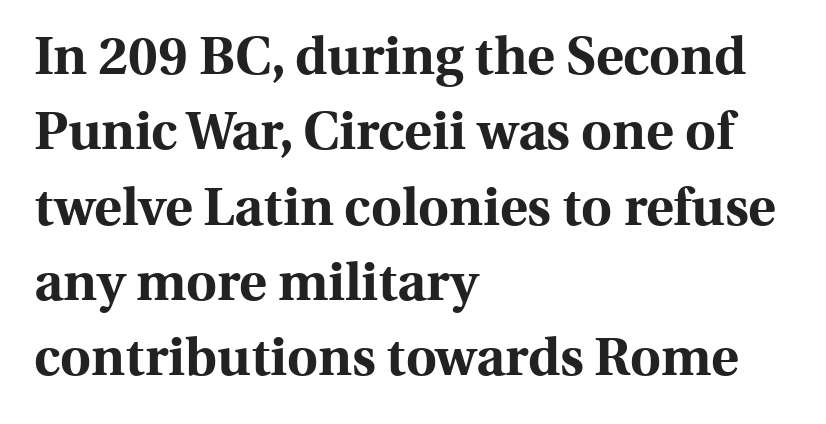
The image shows 53 px bold serif type, upright; set left-aligned, normal line spacing (1.42x), normal letter spacing, not underlined; a medium x-height.
